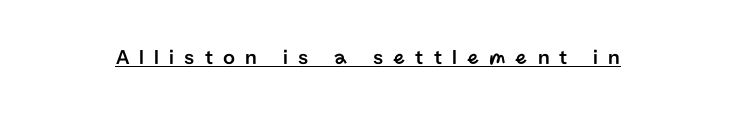
Q: Is the text italic (slanted)? A: No, it is upright.
Q: Is the text underlined? A: Yes.
Q: Is the spacing between letters normal or unusually wide? A: Unusually wide.
